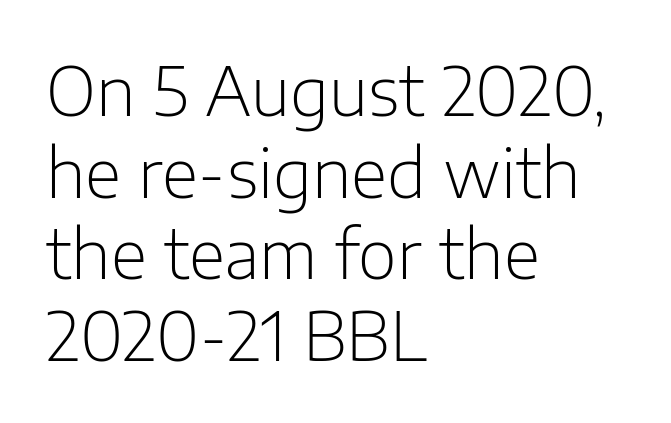
{"serif": "no", "italic": "no", "bold": "no", "weight": "light", "width": "normal", "stroke_contrast": "low", "x_height": "medium", "monospaced": "no", "underline": "no", "align": "left", "line_spacing_ratio": 1.22, "letter_spacing": "normal", "letter_spacing_em": 0.0, "glyph_px": 67}
